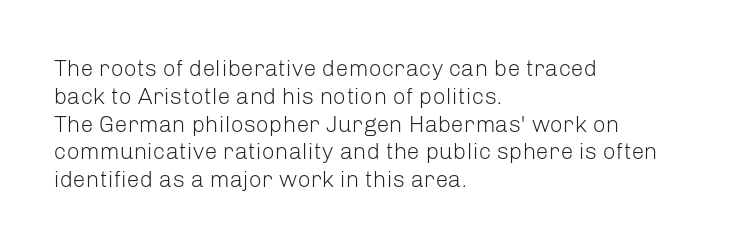
Q: Is the text bold? A: No.
Q: Is the text italic (slanted)? A: No, it is upright.
Q: Is the text underlined? A: No.
Q: How is the paragraph aligned? A: Left-aligned.
Q: Is the spacing between letters normal or unusually wide? A: Normal.
